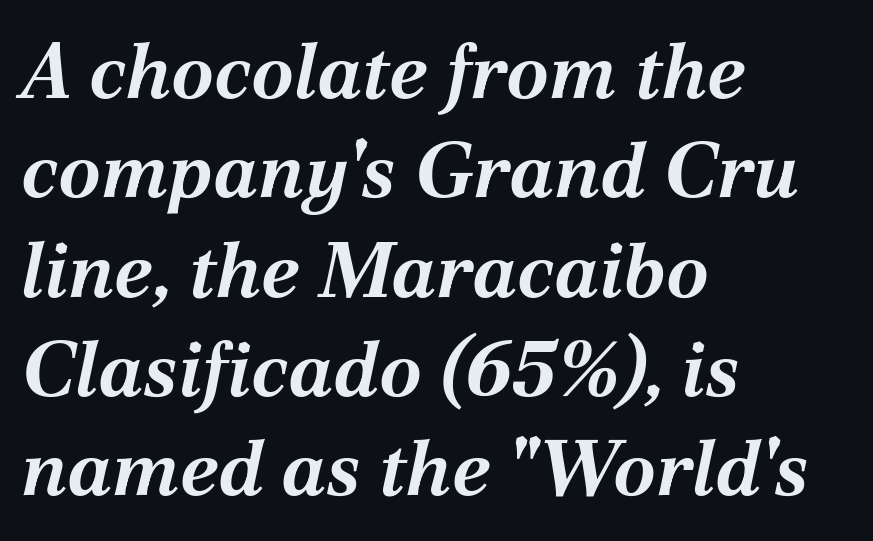
{"italic": "yes", "lean": "right", "slant_degrees": 12, "bold": "yes", "weight": "bold", "width": "normal", "stroke_contrast": "medium", "x_height": "medium", "monospaced": "no", "underline": "no", "align": "left", "line_spacing": "normal", "line_spacing_ratio": 1.29, "letter_spacing": "normal", "letter_spacing_em": 0.0, "glyph_px": 77}
